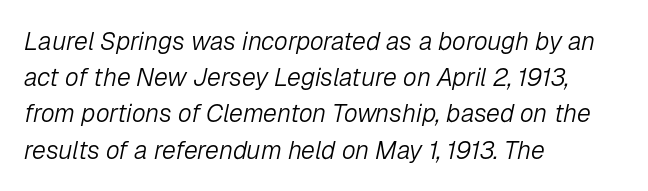
{"italic": "yes", "lean": "right", "slant_degrees": 12, "bold": "no", "underline": "no", "align": "left", "line_spacing": "normal", "line_spacing_ratio": 1.45, "letter_spacing": "normal", "letter_spacing_em": 0.0, "glyph_px": 25}
